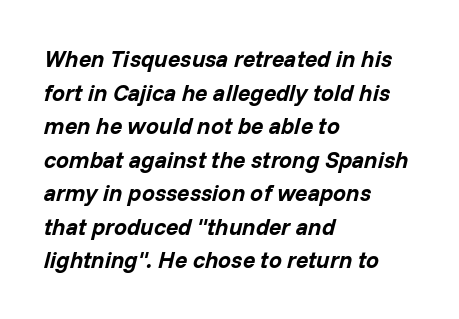
The letters sit at their default tracking, neither squeezed nor spread. The sample has been set heavy, in full bold. This sample uses an oblique cut, with every glyph tilted off the vertical. The rag falls on the right side of this text block. No word sits above an underline. If you measured baseline to baseline, you'd find a middling distance.
